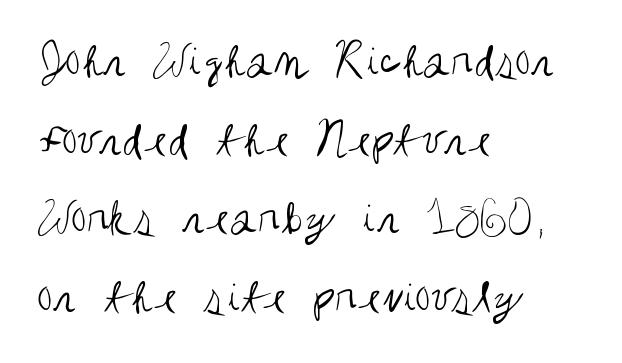
Q: Is the text bold? A: No.
Q: Is the typeface a serif or a sans-serif typeface? A: Sans-serif.
Q: Is the text underlined? A: No.
Q: How is the paragraph aligned? A: Left-aligned.
Q: Is the spacing between letters normal or unusually wide? A: Normal.
Q: Is the spacing between lines tight, normal or loose? A: Normal.
Q: Width (condensed, normal, or wide)? A: Condensed.
Q: Stroke contrast? A: Medium.
Q: x-height? A: Large.
Q: Monospaced? A: No.
